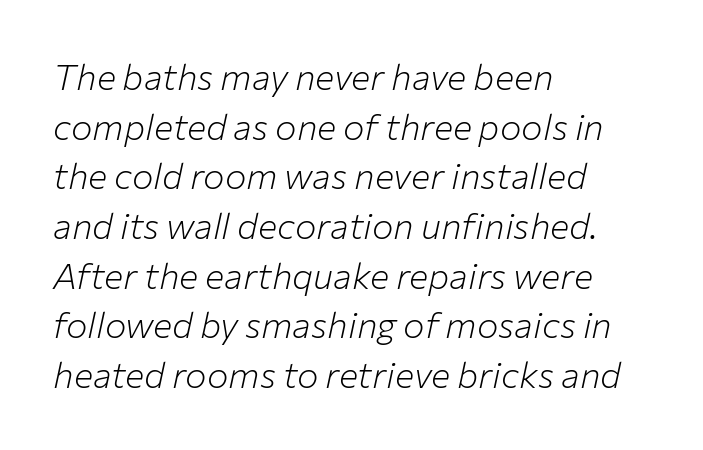
Q: Is the text bold? A: No.
Q: Is the text italic (slanted)? A: Yes, it leans right by about 12 degrees.
Q: Is the text underlined? A: No.
Q: How is the paragraph aligned? A: Left-aligned.
Q: Is the spacing between letters normal or unusually wide? A: Normal.
Q: Is the spacing between lines tight, normal or loose? A: Normal.
Q: Width (condensed, normal, or wide)? A: Normal.
Q: Stroke contrast? A: Low.
Q: x-height? A: Medium.
Q: Monospaced? A: No.
